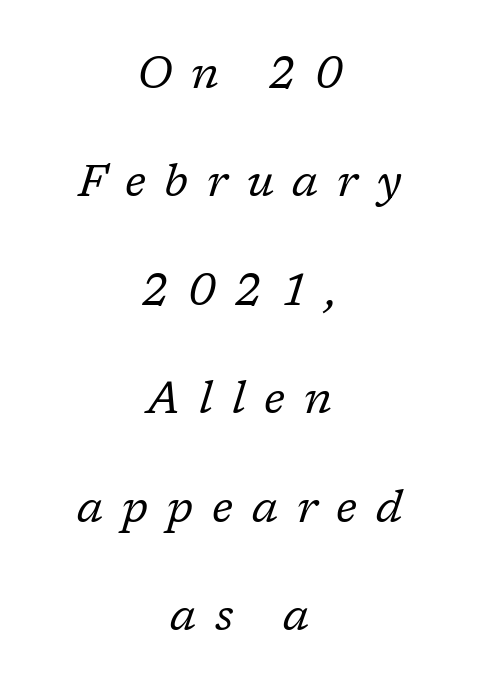
{"serif": "yes", "italic": "yes", "lean": "right", "slant_degrees": 17, "bold": "no", "weight": "regular", "width": "normal", "stroke_contrast": "low", "x_height": "medium", "monospaced": "no", "underline": "no", "align": "center", "line_spacing": "loose", "line_spacing_ratio": 2.41, "letter_spacing": "wide", "letter_spacing_em": 0.42, "glyph_px": 45}
